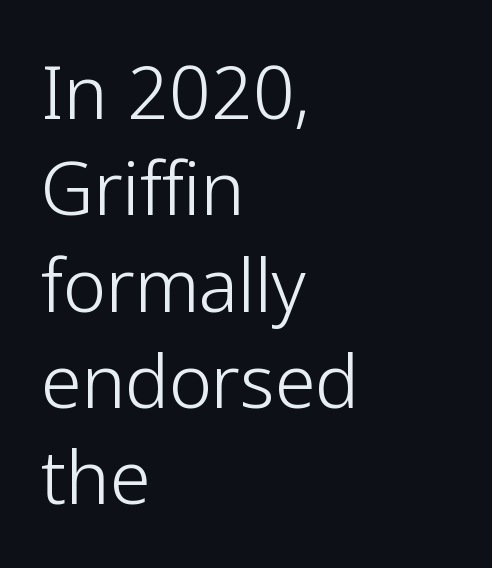
The image shows 73 px light sans-serif type, upright; set left-aligned, normal line spacing (1.32x), normal letter spacing, not underlined; low stroke contrast and a medium x-height.
